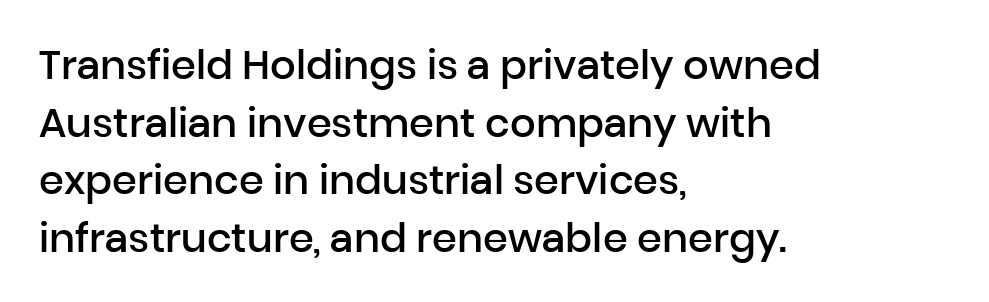
{"serif": "no", "italic": "no", "bold": "semi", "weight": "semibold", "width": "normal", "stroke_contrast": "low", "x_height": "medium", "monospaced": "no", "underline": "no", "align": "left", "line_spacing": "normal", "line_spacing_ratio": 1.44, "letter_spacing": "normal", "letter_spacing_em": 0.0, "glyph_px": 40}
